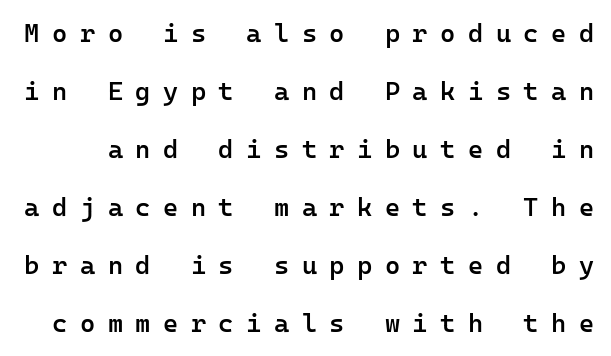
{"italic": "no", "bold": "semi", "underline": "no", "line_spacing": "loose", "line_spacing_ratio": 2.23, "letter_spacing": "wide", "letter_spacing_em": 0.48, "glyph_px": 26}
